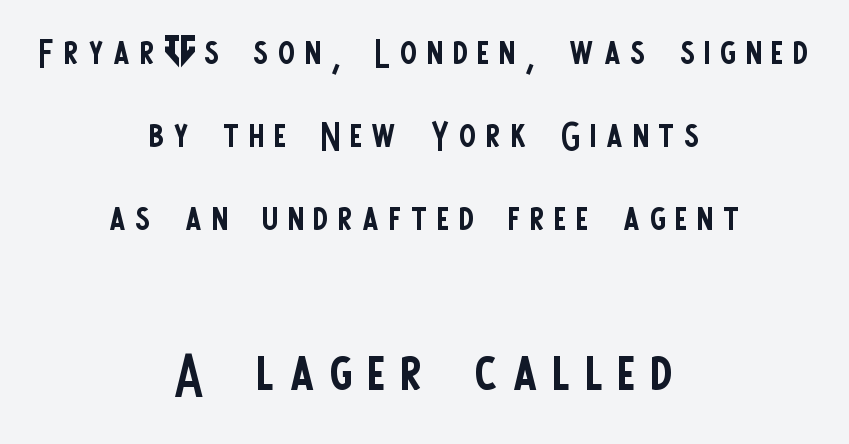
{"serif": "no", "italic": "no", "bold": "no", "weight": "regular", "width": "condensed", "stroke_contrast": "low", "x_height": "large", "monospaced": "no", "underline": "no", "align": "center", "line_spacing": "normal", "line_spacing_ratio": 1.66, "letter_spacing": "wide", "letter_spacing_em": 0.2, "larger_block": "second", "size_ratio": 1.5, "glyph_px": 75}
